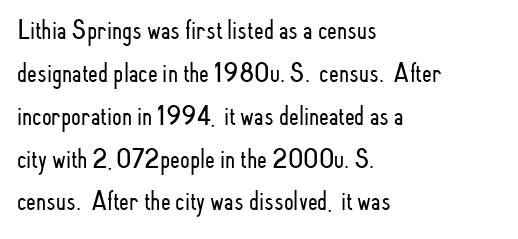
Q: Is the text bold? A: No.
Q: Is the text italic (slanted)? A: No, it is upright.
Q: Is the typeface a serif or a sans-serif typeface? A: Sans-serif.
Q: Is the text underlined? A: No.
Q: How is the paragraph aligned? A: Left-aligned.
Q: Is the spacing between letters normal or unusually wide? A: Normal.
Q: Is the spacing between lines tight, normal or loose? A: Normal.
Q: Width (condensed, normal, or wide)? A: Condensed.
Q: Stroke contrast? A: Low.
Q: x-height? A: Small.
Q: Monospaced? A: No.
